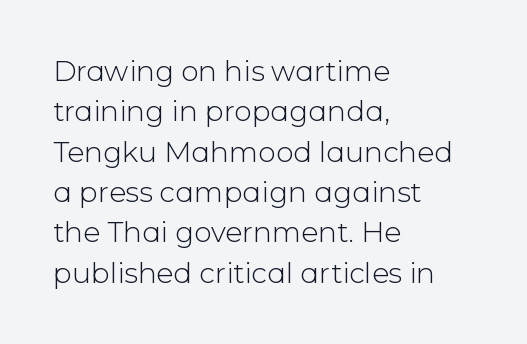
The image shows 28 px light sans-serif type, upright; set left-aligned, normal line spacing (1.44x), normal letter spacing, not underlined; low stroke contrast and a medium x-height.
